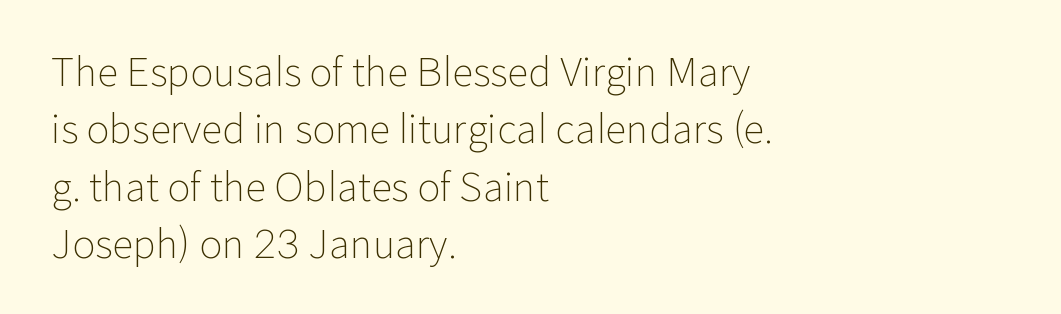
Honestly, the letter spacing is just normal — you wouldn't notice it. The font's upright variant was chosen for this text. This is not heavy type; no bold has been used. The font family rendered here belongs to the sans-serif group. Each letter keeps its own natural width here, so spacing adapts to shape.
